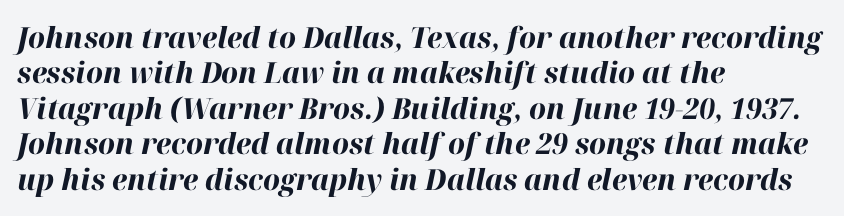
Q: Is the text bold? A: Yes.
Q: Is the text italic (slanted)? A: Yes, it leans right by about 12 degrees.
Q: Is the text underlined? A: No.
Q: How is the paragraph aligned? A: Left-aligned.
Q: Is the spacing between letters normal or unusually wide? A: Normal.
Q: Width (condensed, normal, or wide)? A: Normal.
Q: Stroke contrast? A: High.
Q: x-height? A: Medium.
Q: Monospaced? A: No.
